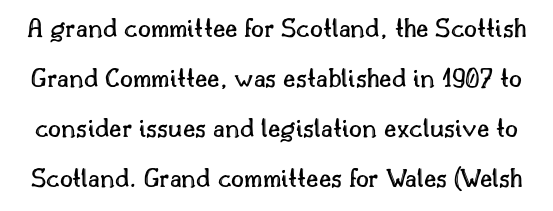
{"italic": "no", "width": "normal", "x_height": "small", "monospaced": "no", "underline": "no", "line_spacing_ratio": 1.78, "letter_spacing": "normal", "letter_spacing_em": 0.0, "glyph_px": 28}
